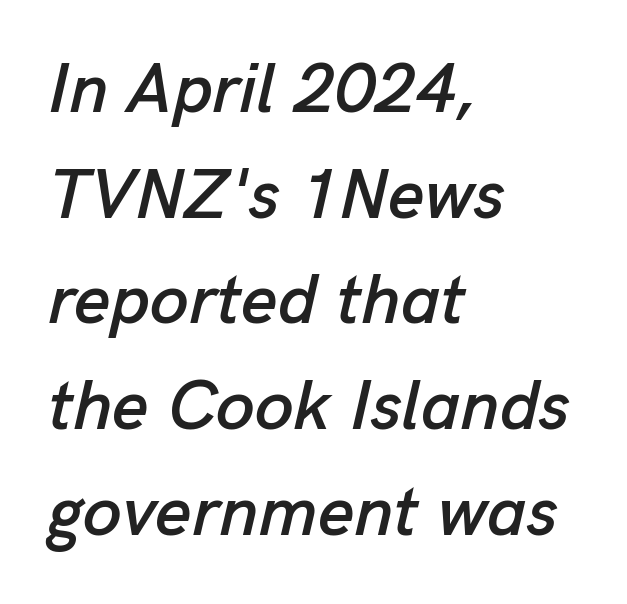
The passage shown has conventional tracking throughout. This rendering features lettering with no underline. The passage shown leans; its letterforms are oblique. Each letter keeps its own natural width here, so spacing adapts to shape. The passage is arranged the way most books set body copy — flush left. The passage shown stacks its lines at a standard gap.
